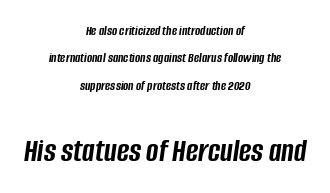
{"italic": "yes", "lean": "right", "slant_degrees": 8, "bold": "yes", "weight": "semibold", "width": "condensed", "stroke_contrast": "low", "x_height": "large", "monospaced": "no", "underline": "no", "align": "center", "line_spacing": "loose", "line_spacing_ratio": 1.96, "letter_spacing": "normal", "letter_spacing_em": 0.0, "larger_block": "second", "size_ratio": 2.36, "glyph_px": 33}
